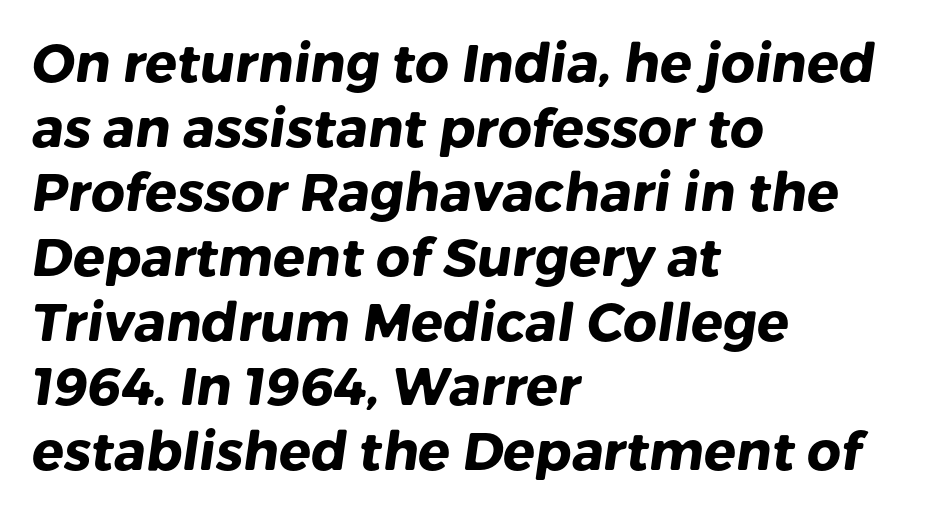
The letters are bold, with thick, heavy strokes. Is the letter spacing exaggerated? No — it looks like the ordinary default. You can tell from the bare stems that sans-serif type was used. The face used here is proportionally spaced, like ordinary book or web type.
